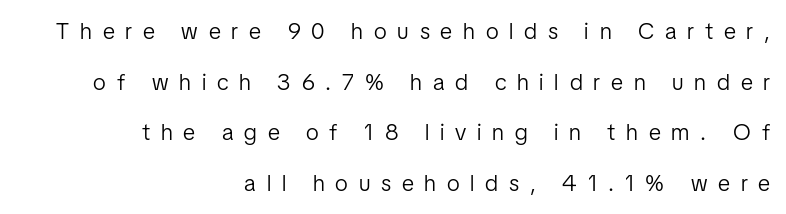
{"italic": "no", "bold": "no", "underline": "no", "align": "right", "line_spacing": "loose", "line_spacing_ratio": 2.2, "letter_spacing": "wide", "letter_spacing_em": 0.47, "glyph_px": 23}
